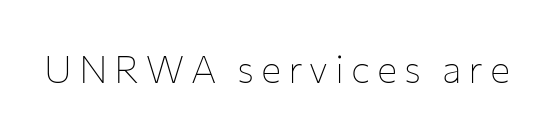
The image shows 38 px thin sans-serif type, upright; set not underlined; low stroke contrast and a medium x-height.
